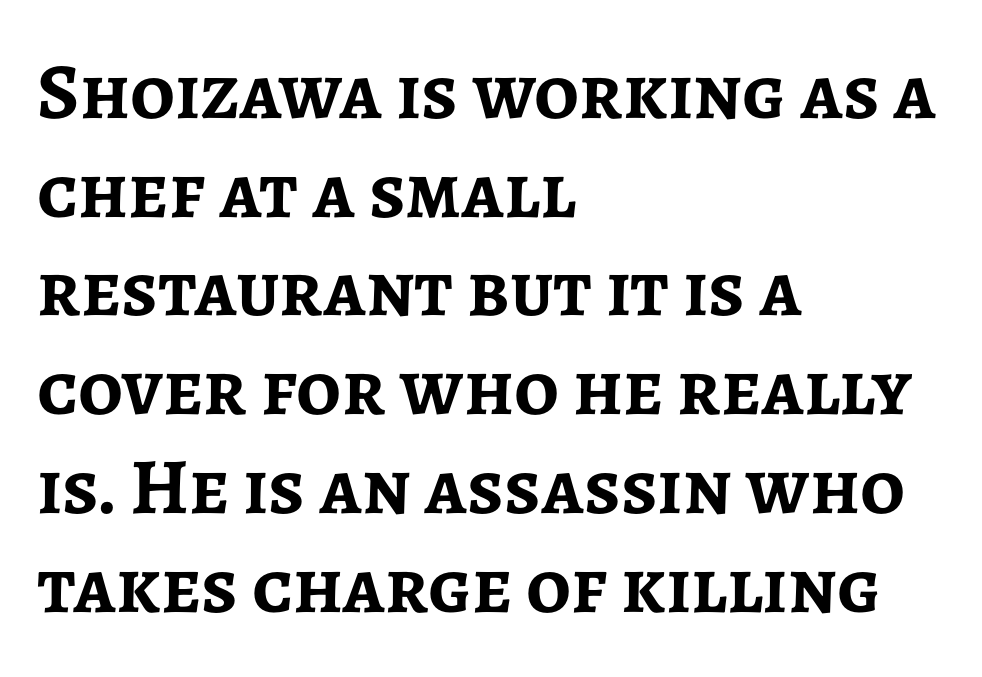
Q: Is the text bold? A: Yes.
Q: Is the text italic (slanted)? A: No, it is upright.
Q: Is the typeface a serif or a sans-serif typeface? A: Sans-serif.
Q: Is the text underlined? A: No.
Q: How is the paragraph aligned? A: Left-aligned.
Q: Is the spacing between letters normal or unusually wide? A: Normal.
Q: Is the spacing between lines tight, normal or loose? A: Normal.
Q: Width (condensed, normal, or wide)? A: Normal.
Q: Stroke contrast? A: Low.
Q: x-height? A: Medium.
Q: Monospaced? A: No.
